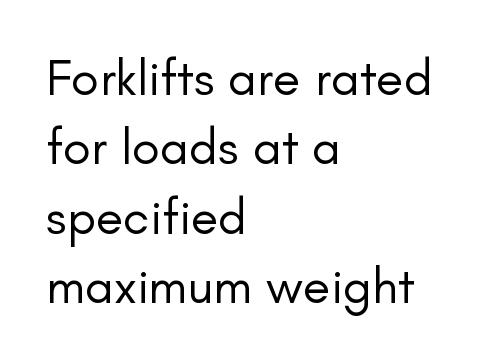
Q: Is the text bold? A: No.
Q: Is the text italic (slanted)? A: No, it is upright.
Q: Is the typeface a serif or a sans-serif typeface? A: Sans-serif.
Q: Is the text underlined? A: No.
Q: How is the paragraph aligned? A: Left-aligned.
Q: Is the spacing between letters normal or unusually wide? A: Normal.
Q: Is the spacing between lines tight, normal or loose? A: Normal.
Q: Width (condensed, normal, or wide)? A: Normal.
Q: Stroke contrast? A: Low.
Q: x-height? A: Small.
Q: Monospaced? A: No.
